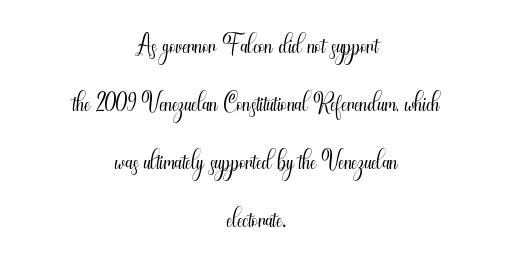
The strip under each line holds only bare page. Nobody touched the tracking dial on this one. Think of a printed novel: that variable character pitch is what you see here. Grotesque or geometric, the face here clearly has no serifs.
